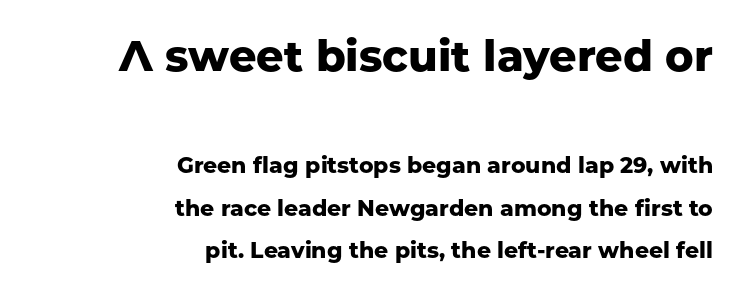
Q: Is the text bold? A: Yes.
Q: Is the text italic (slanted)? A: No, it is upright.
Q: Is the typeface a serif or a sans-serif typeface? A: Sans-serif.
Q: Is the text underlined? A: No.
Q: How is the paragraph aligned? A: Right-aligned.
Q: Is the spacing between letters normal or unusually wide? A: Normal.
Q: Is the spacing between lines tight, normal or loose? A: Loose.
Q: Which block of text is set in a larger size, the first (top) or the second (bottom)? A: The first (top) one.
Q: Width (condensed, normal, or wide)? A: Normal.
Q: Stroke contrast? A: Low.
Q: x-height? A: Medium.
Q: Monospaced? A: No.
